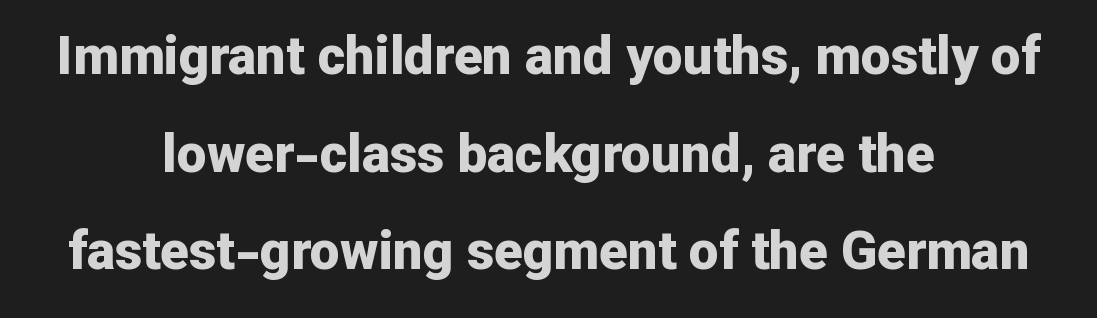
{"serif": "no", "italic": "no", "bold": "yes", "weight": "bold", "width": "normal", "stroke_contrast": "low", "x_height": "medium", "monospaced": "no", "underline": "no", "align": "center", "line_spacing_ratio": 1.84, "letter_spacing": "normal", "letter_spacing_em": 0.0, "glyph_px": 53}
